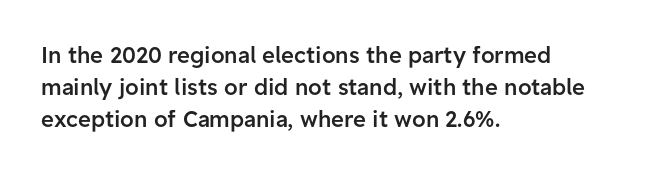
{"italic": "no", "bold": "semi", "underline": "no", "align": "left", "line_spacing": "normal", "line_spacing_ratio": 1.46, "letter_spacing": "normal", "letter_spacing_em": 0.0, "glyph_px": 22}
